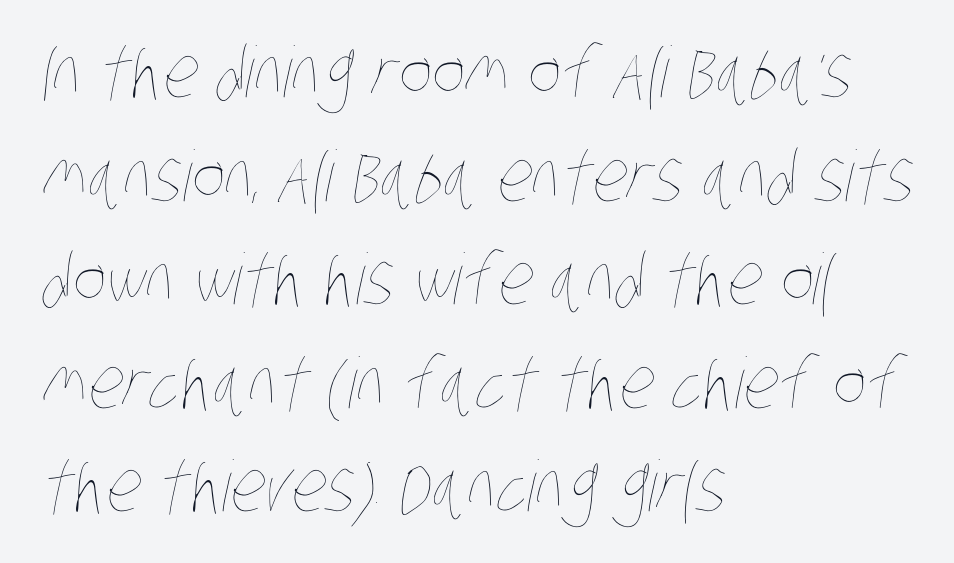
The image shows 70 px thin, condensed type; set left-aligned, normal line spacing (1.48x), normal letter spacing, not underlined; low stroke contrast and a large x-height.
